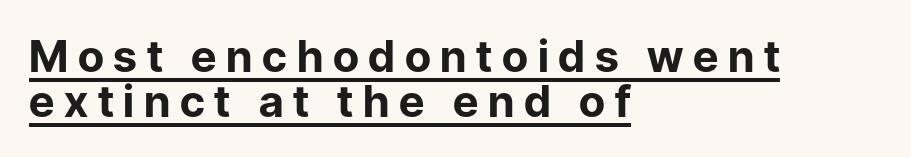
The image shows 44 px bold sans-serif type, upright; set left-aligned, tight line spacing (1.02x), unusually wide letter spacing (+0.22 em), underlined; low stroke contrast and a medium x-height.
